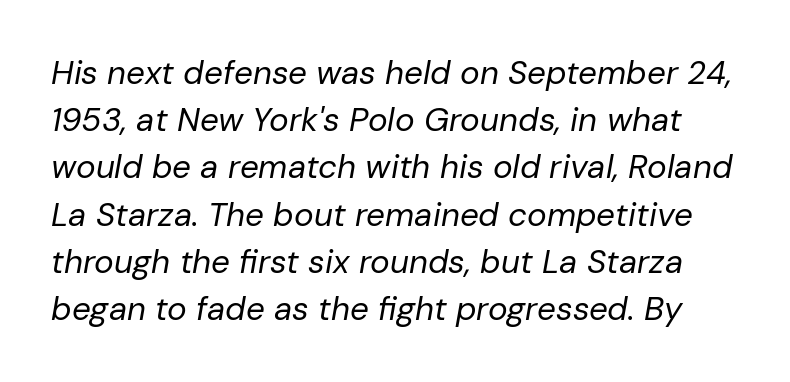
{"italic": "yes", "lean": "right", "slant_degrees": 10, "bold": "no", "weight": "regular", "width": "normal", "stroke_contrast": "low", "x_height": "medium", "monospaced": "no", "underline": "no", "line_spacing": "normal", "line_spacing_ratio": 1.43, "letter_spacing": "normal", "letter_spacing_em": 0.0, "glyph_px": 33}
